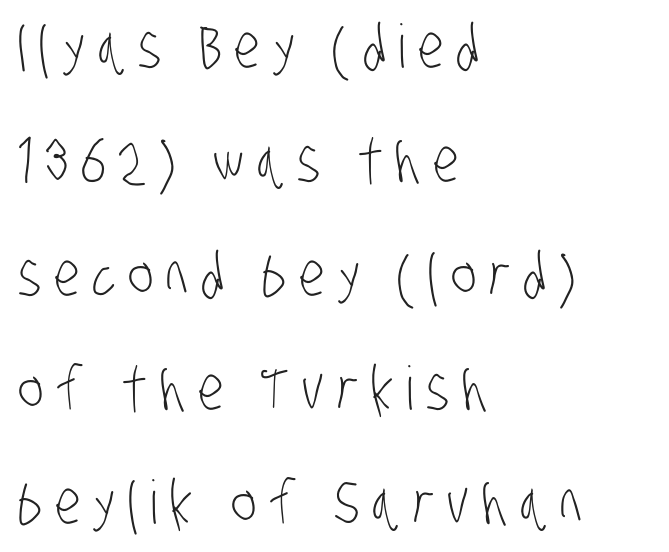
The image shows 60 px light, condensed sans-serif type; set left-aligned, loose line spacing (1.9x), unusually wide letter spacing (+0.21 em), not underlined; low stroke contrast and a large x-height.
